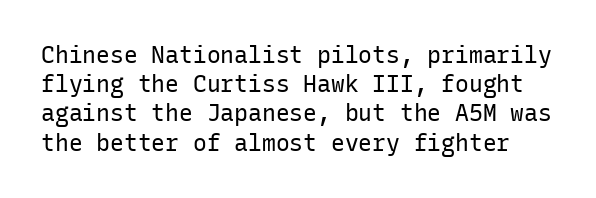
Type without underlining. What stands out about the letter spacing? Nothing — it is the standard amount. The lines sit at an ordinary, default distance from one another. No letter is thick-stroked: the sample isn't bold. A roman cut, with each character standing at attention.
